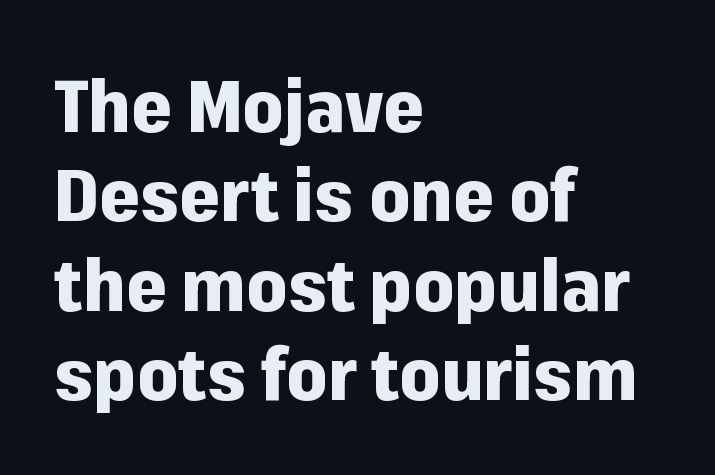
The image shows 72 px heavy sans-serif type, upright; set left-aligned, line spacing 1.24x, normal letter spacing, not underlined; low stroke contrast and a medium x-height.
